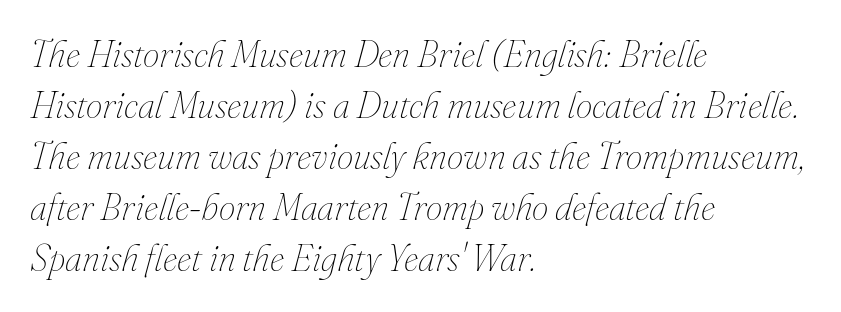
Q: Is the text bold? A: No.
Q: Is the text italic (slanted)? A: Yes, it leans right by about 16 degrees.
Q: Is the text underlined? A: No.
Q: How is the paragraph aligned? A: Left-aligned.
Q: Is the spacing between letters normal or unusually wide? A: Normal.
Q: Is the spacing between lines tight, normal or loose? A: Normal.
Q: Width (condensed, normal, or wide)? A: Normal.
Q: Stroke contrast? A: Medium.
Q: x-height? A: Small.
Q: Monospaced? A: No.
